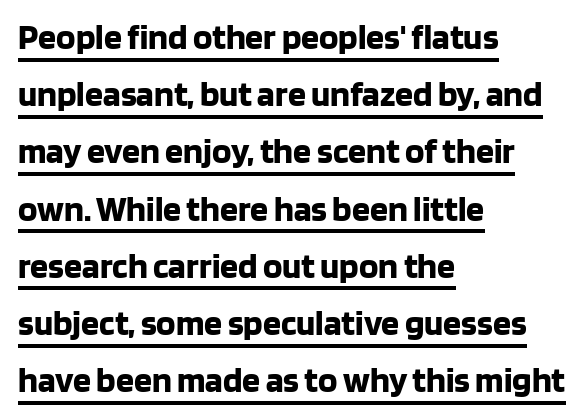
You'd pick this weight for a headline — it's a proper bold. Leftover space on each line is placed entirely after the last word. The space between consecutive lines is moderate. In terms of letterform style, serifs are entirely absent.
